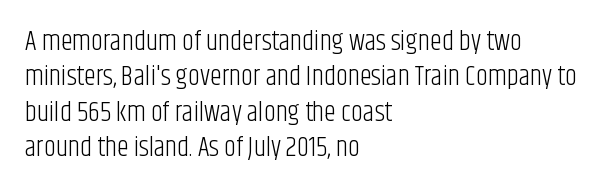
{"italic": "no", "bold": "no", "underline": "no", "align": "left", "line_spacing": "normal", "line_spacing_ratio": 1.31, "letter_spacing": "normal", "letter_spacing_em": 0.0, "glyph_px": 27}
